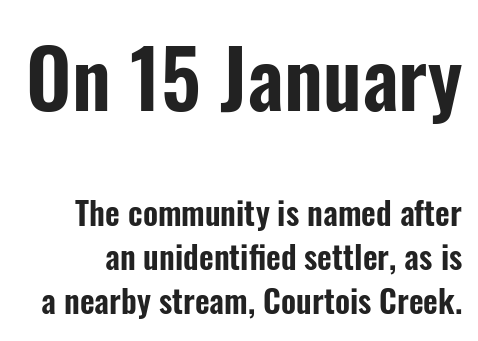
The string is rendered with underlining switched off. This is the regular roman posture of the typeface. The rendering shows plain stroke endings on the letterforms — a sans-serif design. Looks like regular typesetting: each glyph gets only the width it needs. Inter-character spacing is left at the font's built-in metrics. You get the large type first, then a drop to smaller type.
